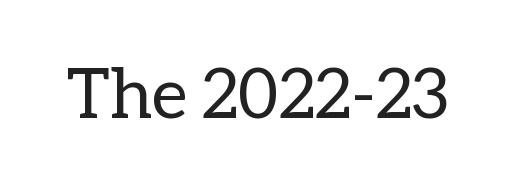
Q: Is the text bold? A: No.
Q: Is the text italic (slanted)? A: No, it is upright.
Q: Is the text underlined? A: No.
Q: Is the spacing between letters normal or unusually wide? A: Normal.
Q: Width (condensed, normal, or wide)? A: Normal.
Q: Stroke contrast? A: Low.
Q: x-height? A: Medium.
Q: Monospaced? A: No.
